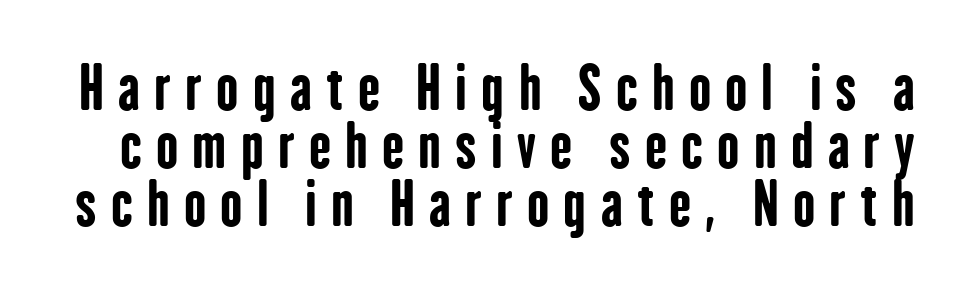
Pretty heavy lettering here — definitely bold. How are the letters spaced? Widely, with obvious added tracking. In terms of posture, this sample is upright. Quick note: interline space is minimal.
